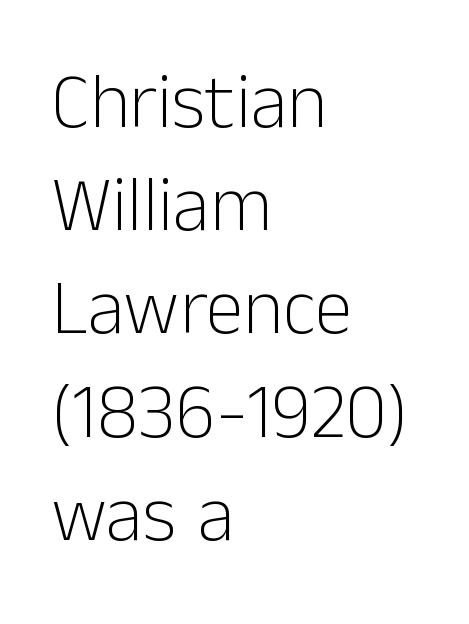
{"serif": "no", "italic": "no", "bold": "no", "weight": "light", "width": "normal", "stroke_contrast": "low", "x_height": "medium", "monospaced": "no", "underline": "no", "align": "left", "line_spacing": "normal", "line_spacing_ratio": 1.34, "letter_spacing": "normal", "letter_spacing_em": 0.0, "glyph_px": 77}
